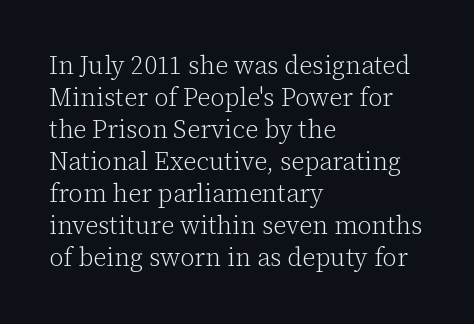
Glance below the letters and you will spot only blank space. The weight tops out at a normal text grade. Teacher's note: observe the even left margin — that is flush-left alignment. Interline gaps are of average width in this sample. In terms of posture, this sample is upright.
